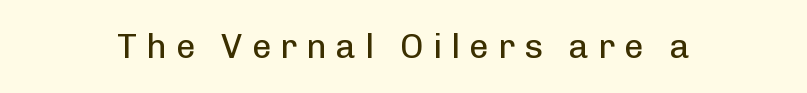
The image shows 34 px regular-weight sans-serif type, upright; set unusually wide letter spacing (+0.27 em), not underlined; low stroke contrast and a medium x-height.
